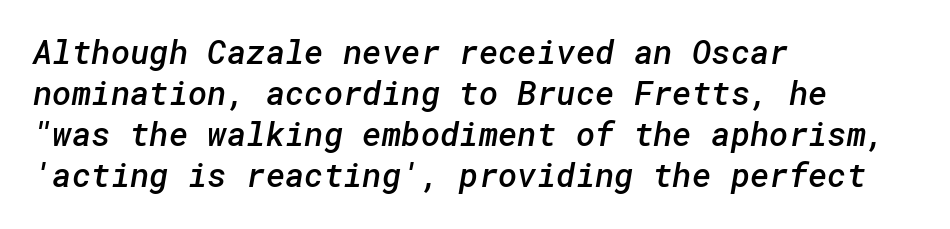
{"serif": "no", "bold": "semi", "weight": "semibold", "width": "normal", "stroke_contrast": "low", "x_height": "medium", "underline": "no", "align": "left", "line_spacing_ratio": 1.24, "letter_spacing": "normal", "letter_spacing_em": 0.0, "glyph_px": 33}
